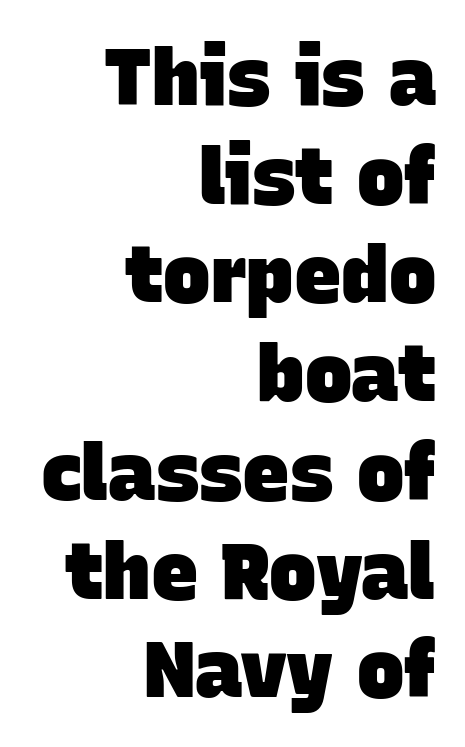
Q: Is the text bold? A: Yes.
Q: Is the typeface a serif or a sans-serif typeface? A: Sans-serif.
Q: Is the text underlined? A: No.
Q: How is the paragraph aligned? A: Right-aligned.
Q: Is the spacing between letters normal or unusually wide? A: Normal.
Q: Is the spacing between lines tight, normal or loose? A: Normal.
Q: Width (condensed, normal, or wide)? A: Normal.
Q: Stroke contrast? A: Low.
Q: x-height? A: Large.
Q: Monospaced? A: No.
